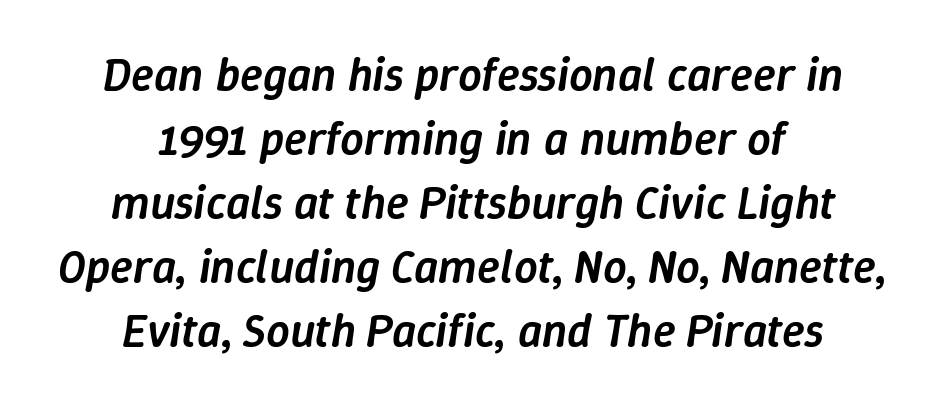
{"italic": "yes", "lean": "right", "slant_degrees": 9, "bold": "semi", "weight": "semibold", "width": "normal", "stroke_contrast": "low", "x_height": "medium", "monospaced": "no", "underline": "no", "align": "center", "line_spacing": "normal", "line_spacing_ratio": 1.36, "letter_spacing": "normal", "letter_spacing_em": 0.0, "glyph_px": 47}
